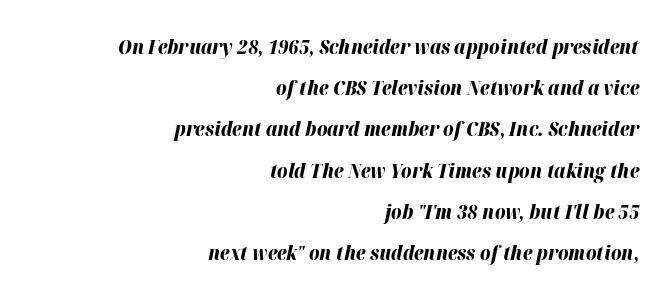
Rule under the text: the space is simply empty. If you drew a ruler down the right edge, every line would touch it. This block would shrink considerably if given ordinary leading; it's expanded now. This rendering leaves character spacing at its baseline value. These lines were composed using italics. The characters look thick and weighty, a clear bold.
